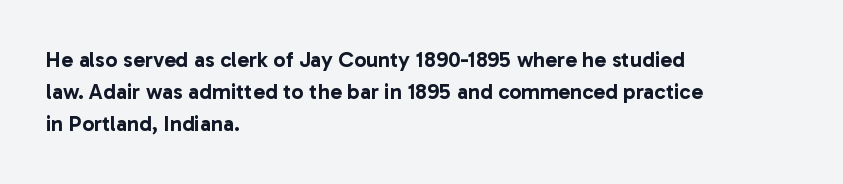
The image shows 22 px text type, upright; set left-aligned, normal line spacing (1.46x), normal letter spacing, not underlined.
